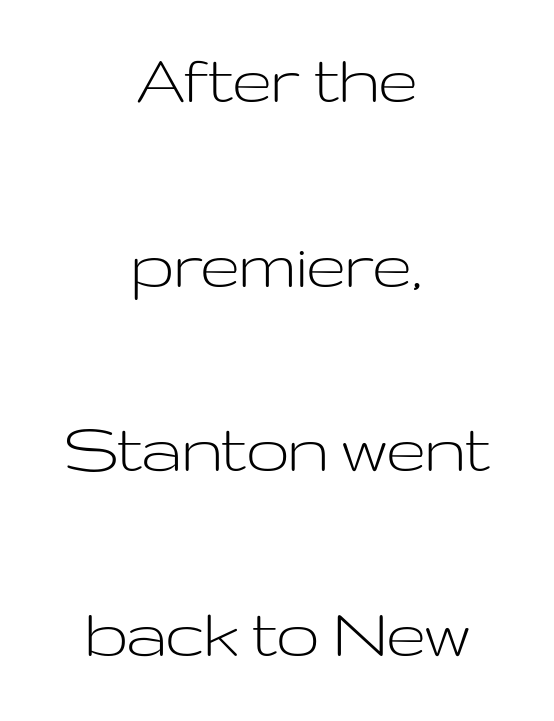
Q: Is the text bold? A: No.
Q: Is the text italic (slanted)? A: No, it is upright.
Q: Is the typeface a serif or a sans-serif typeface? A: Sans-serif.
Q: Is the text underlined? A: No.
Q: How is the paragraph aligned? A: Centered.
Q: Is the spacing between letters normal or unusually wide? A: Normal.
Q: Is the spacing between lines tight, normal or loose? A: Loose.
Q: Width (condensed, normal, or wide)? A: Wide.
Q: Stroke contrast? A: Low.
Q: x-height? A: Medium.
Q: Monospaced? A: No.
